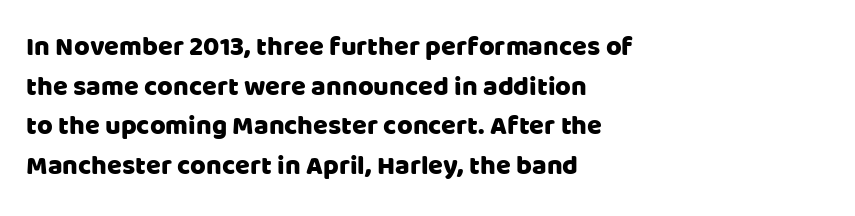
The image shows 27 px text type, upright; set left-aligned, normal line spacing (1.47x), normal letter spacing, not underlined.
